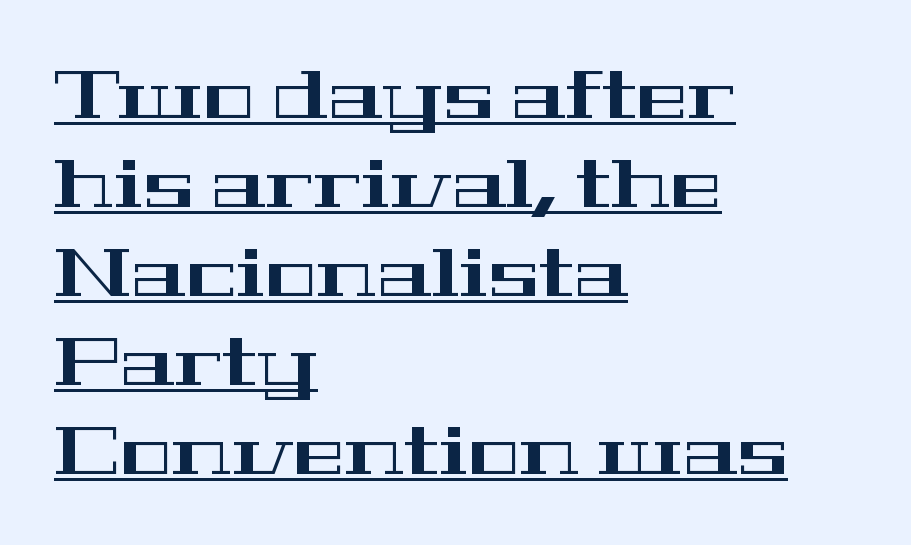
Q: Is the text italic (slanted)? A: No, it is upright.
Q: Is the typeface a serif or a sans-serif typeface? A: Serif.
Q: Is the text underlined? A: Yes.
Q: How is the paragraph aligned? A: Left-aligned.
Q: Is the spacing between letters normal or unusually wide? A: Normal.
Q: Is the spacing between lines tight, normal or loose? A: Normal.
Q: Width (condensed, normal, or wide)? A: Wide.
Q: Stroke contrast? A: High.
Q: x-height? A: Medium.
Q: Monospaced? A: No.
